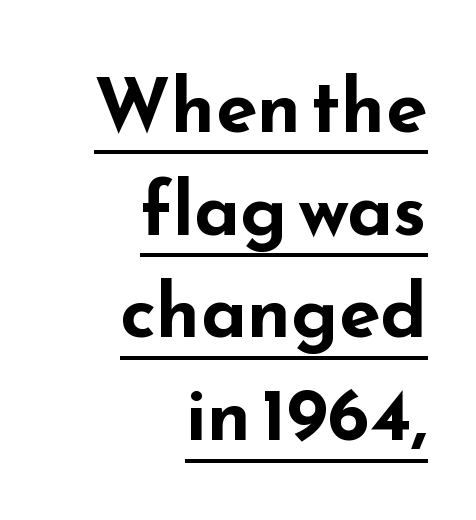
{"serif": "no", "italic": "no", "bold": "yes", "weight": "bold", "width": "wide", "stroke_contrast": "low", "x_height": "small", "monospaced": "no", "underline": "yes", "align": "right", "line_spacing": "normal", "line_spacing_ratio": 1.37, "letter_spacing": "normal", "letter_spacing_em": 0.0, "glyph_px": 75}
